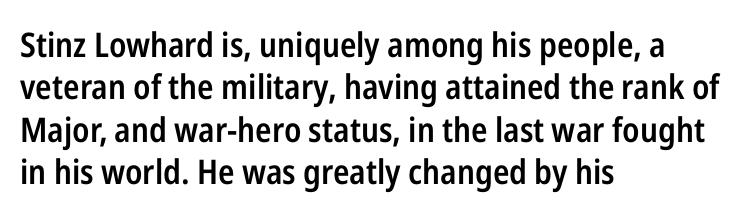
Q: Is the text bold? A: Semi-bold.
Q: Is the text italic (slanted)? A: No, it is upright.
Q: Is the typeface a serif or a sans-serif typeface? A: Sans-serif.
Q: Is the text underlined? A: No.
Q: How is the paragraph aligned? A: Left-aligned.
Q: Is the spacing between letters normal or unusually wide? A: Normal.
Q: Is the spacing between lines tight, normal or loose? A: Normal.
Q: Width (condensed, normal, or wide)? A: Condensed.
Q: Stroke contrast? A: Low.
Q: x-height? A: Medium.
Q: Monospaced? A: No.
